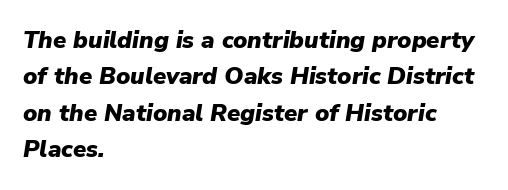
Q: Is the text bold? A: Yes.
Q: Is the text italic (slanted)? A: Yes, it leans right by about 9 degrees.
Q: Is the text underlined? A: No.
Q: How is the paragraph aligned? A: Left-aligned.
Q: Is the spacing between letters normal or unusually wide? A: Normal.
Q: Is the spacing between lines tight, normal or loose? A: Normal.
